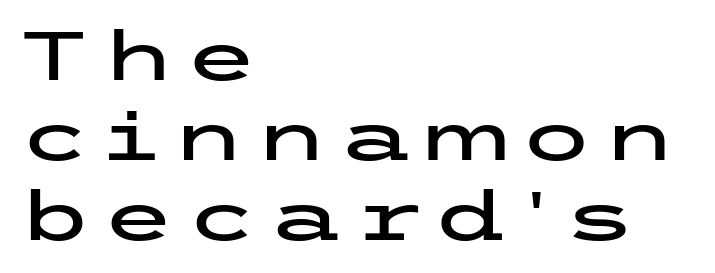
The compositor pushed each line to the left boundary. The type family on display is of the sans-serif kind. Underline: absent. Italic? Not at all — the glyphs are vertical.
